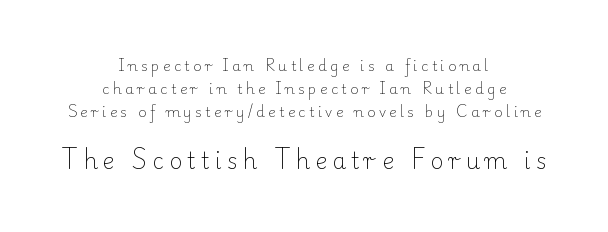
The image shows 22 px text type, upright; set centered, normal line spacing (1.66x), unusually wide letter spacing (+0.24 em), not underlined; the second (bottom) block is 1.57x larger.
